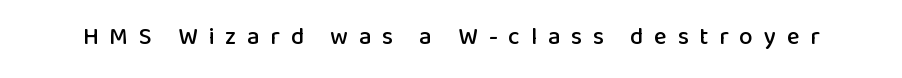
{"italic": "no", "underline": "no", "letter_spacing": "wide", "letter_spacing_em": 0.45, "glyph_px": 24}
